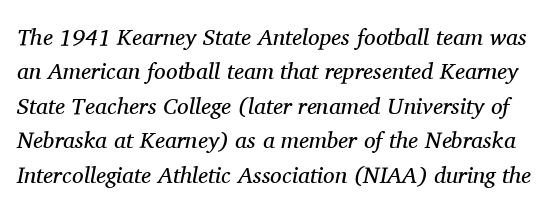
These lines keep a tight, regular rhythm from letter to letter. Descenders are the only things crossing below the line. This block has exactly the height ordinary leading produces. Emphasis-style slanted type is in use.
